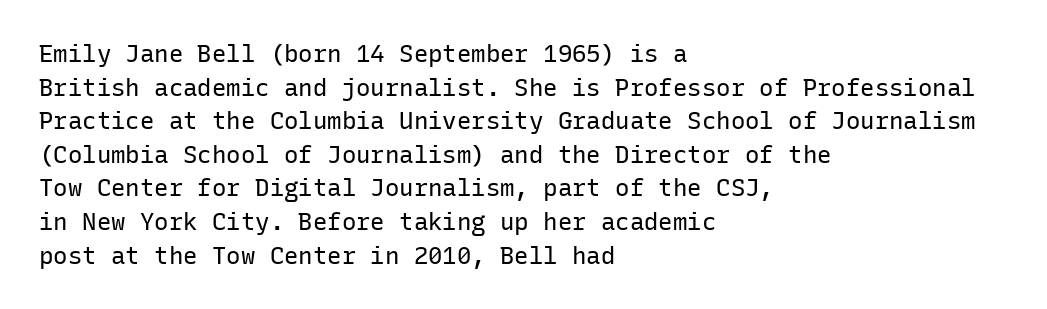
Does the copy run flush right? No — it runs flush left. Does extra space separate the letters? No, they use regular spacing. The letters look calm and open, with moderate or lighter stems. Beneath every word, the page is bare. Normally led — the rows are evenly, conventionally spaced.
